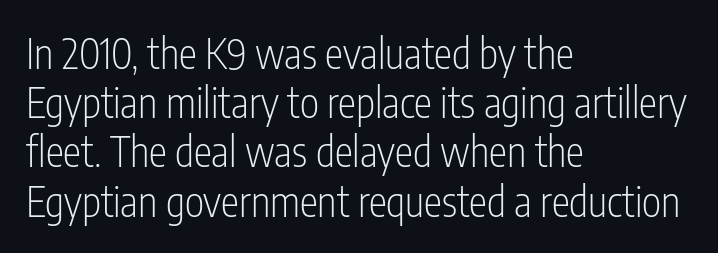
{"serif": "no", "italic": "no", "bold": "no", "weight": "light", "width": "condensed", "stroke_contrast": "low", "x_height": "medium", "monospaced": "no", "underline": "no", "align": "left", "line_spacing_ratio": 1.2, "letter_spacing": "normal", "letter_spacing_em": 0.0, "glyph_px": 41}
